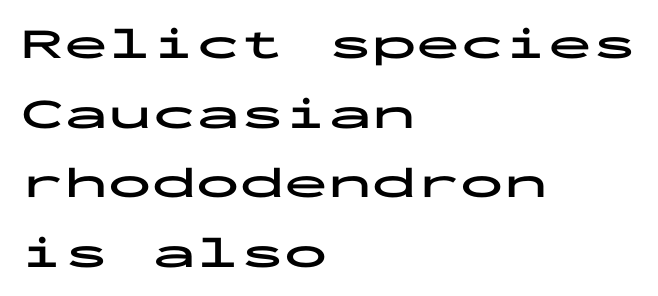
Q: Is the text bold? A: Yes.
Q: Is the text italic (slanted)? A: No, it is upright.
Q: Is the typeface a serif or a sans-serif typeface? A: Sans-serif.
Q: Is the text underlined? A: No.
Q: How is the paragraph aligned? A: Left-aligned.
Q: Is the spacing between letters normal or unusually wide? A: Normal.
Q: Is the spacing between lines tight, normal or loose? A: Normal.
Q: Width (condensed, normal, or wide)? A: Wide.
Q: Stroke contrast? A: Low.
Q: x-height? A: Medium.
Q: Monospaced? A: Yes.
